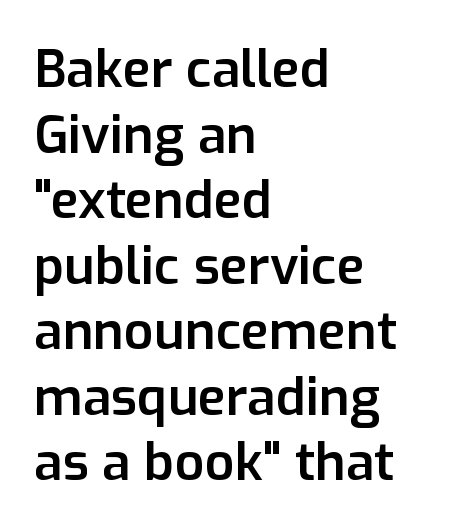
These lines carry some extra weight — a demibold, not a full bold. Inter-character spacing is left at the font's built-in metrics. Casual observation: everything's shoved over to the left. Nobody drew a line under any word here.
